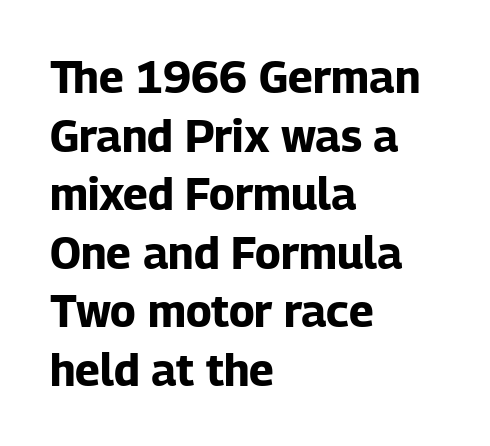
{"serif": "no", "italic": "no", "bold": "yes", "weight": "bold", "width": "normal", "stroke_contrast": "low", "x_height": "medium", "monospaced": "no", "underline": "no", "align": "left", "line_spacing": "normal", "line_spacing_ratio": 1.33, "letter_spacing": "normal", "letter_spacing_em": 0.0, "glyph_px": 44}
